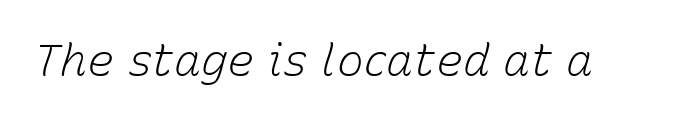
Q: Is the text bold? A: No.
Q: Is the text italic (slanted)? A: Yes, it leans right by about 15 degrees.
Q: Is the text underlined? A: No.
Q: Is the spacing between letters normal or unusually wide? A: Normal.
Q: Width (condensed, normal, or wide)? A: Normal.
Q: Stroke contrast? A: Low.
Q: x-height? A: Medium.
Q: Monospaced? A: No.
